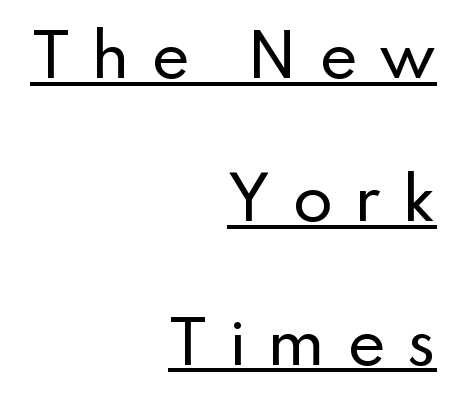
Q: Is the text italic (slanted)? A: No, it is upright.
Q: Is the typeface a serif or a sans-serif typeface? A: Sans-serif.
Q: Is the text underlined? A: Yes.
Q: How is the paragraph aligned? A: Right-aligned.
Q: Is the spacing between letters normal or unusually wide? A: Unusually wide.
Q: Is the spacing between lines tight, normal or loose? A: Loose.
Q: Width (condensed, normal, or wide)? A: Normal.
Q: Stroke contrast? A: Low.
Q: x-height? A: Small.
Q: Monospaced? A: No.
